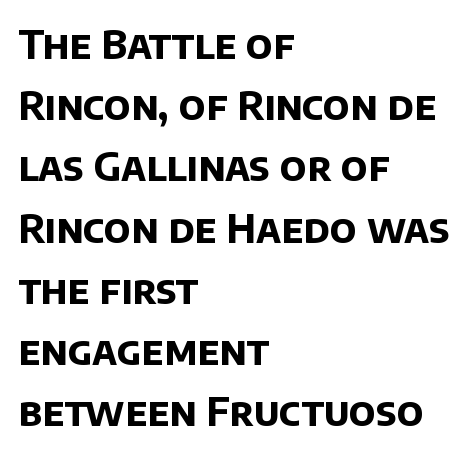
These lines are rendered in a variable-pitch font. Short and long lines alike share a common starting point at left. This sample uses plain, unmodified letter spacing. Students, observe: this is what conventionally led text looks like. The baseline area is clear.
